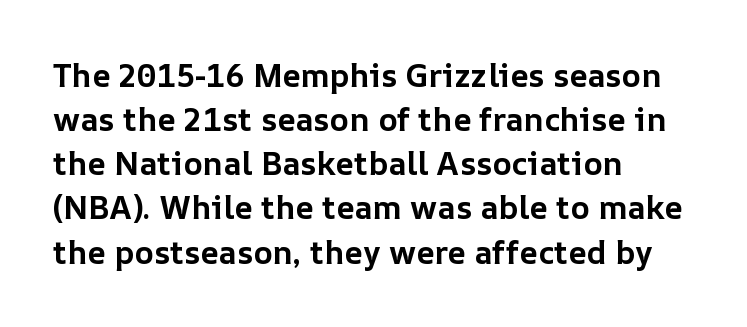
The image shows 32 px bold type, upright; set left-aligned, normal line spacing (1.38x), normal letter spacing, not underlined; low stroke contrast and a medium x-height.
